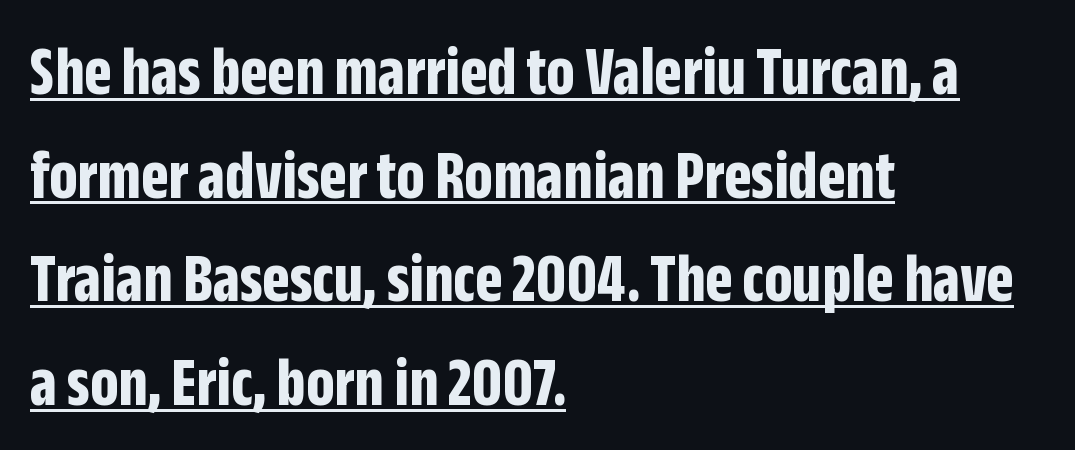
Q: Is the text bold? A: Yes.
Q: Is the text italic (slanted)? A: No, it is upright.
Q: Is the typeface a serif or a sans-serif typeface? A: Sans-serif.
Q: Is the text underlined? A: Yes.
Q: How is the paragraph aligned? A: Left-aligned.
Q: Is the spacing between letters normal or unusually wide? A: Normal.
Q: Is the spacing between lines tight, normal or loose? A: Normal.
Q: Width (condensed, normal, or wide)? A: Condensed.
Q: Stroke contrast? A: Low.
Q: x-height? A: Large.
Q: Monospaced? A: No.
